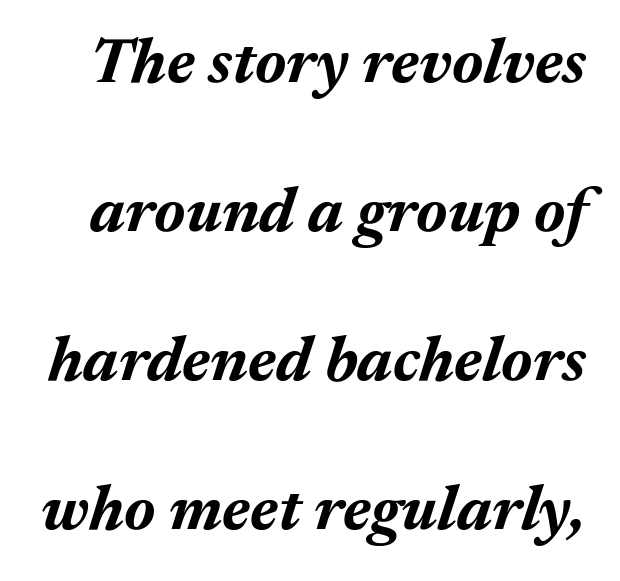
Q: Is the text bold? A: Yes.
Q: Is the text italic (slanted)? A: Yes, it leans right by about 17 degrees.
Q: Is the text underlined? A: No.
Q: Is the spacing between letters normal or unusually wide? A: Normal.
Q: Is the spacing between lines tight, normal or loose? A: Loose.
Q: Width (condensed, normal, or wide)? A: Normal.
Q: Stroke contrast? A: Medium.
Q: x-height? A: Medium.
Q: Monospaced? A: No.
